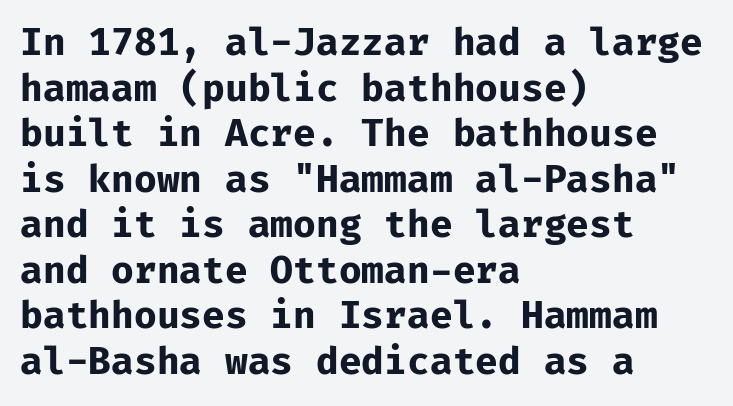
The image shows 37 px bold sans-serif type, upright, monospaced; set left-aligned, line spacing 1.23x, normal letter spacing, not underlined; low stroke contrast and a medium x-height.
